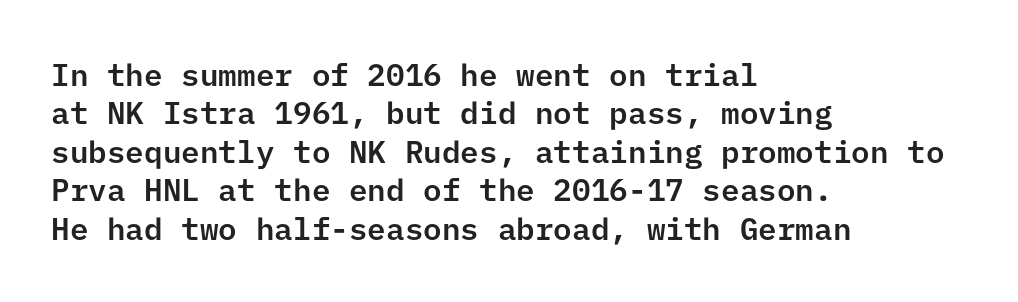
The image shows 31 px sans-serif type, upright; set left-aligned, line spacing 1.24x, normal letter spacing, not underlined; low stroke contrast and a medium x-height.
